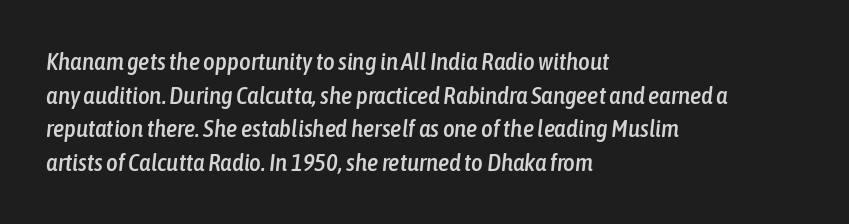
{"italic": "yes", "lean": "right", "slant_degrees": 6, "underline": "no", "align": "left", "line_spacing": "normal", "line_spacing_ratio": 1.35, "letter_spacing": "normal", "letter_spacing_em": 0.0, "glyph_px": 25}
